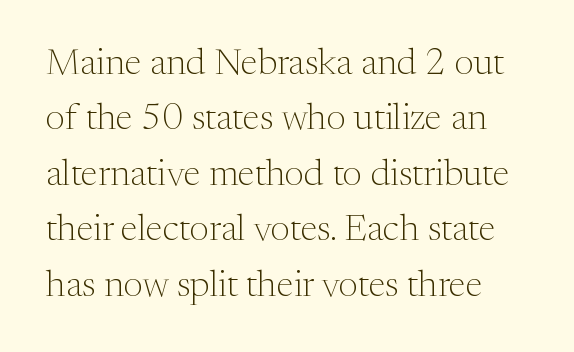
The image shows 37 px light serif type, upright; set normal line spacing (1.5x), normal letter spacing, not underlined; medium stroke contrast and a medium x-height.
